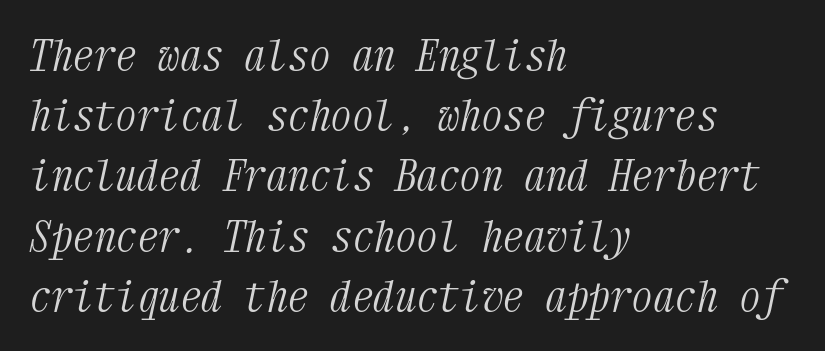
How would I describe the line gaps? Plain and ordinary. Leftover space on each line is placed entirely after the last word. The face used here is monospaced, like something from a code editor. The strokes are not fattened; the text isn't bold. Default kerning and tracking; the words read as compact shapes. The rendering applies a slant to the glyphs.
